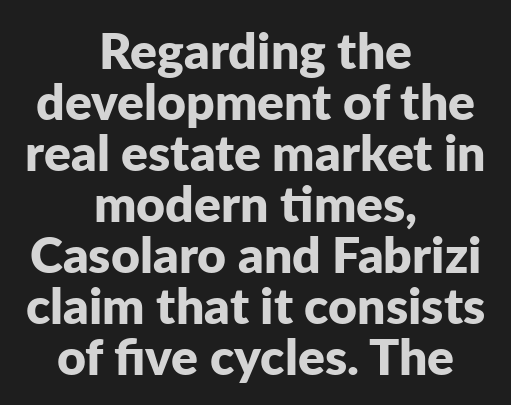
The image shows 50 px bold sans-serif type, upright; set centered, tight line spacing (1.02x), normal letter spacing, not underlined; low stroke contrast and a medium x-height.
